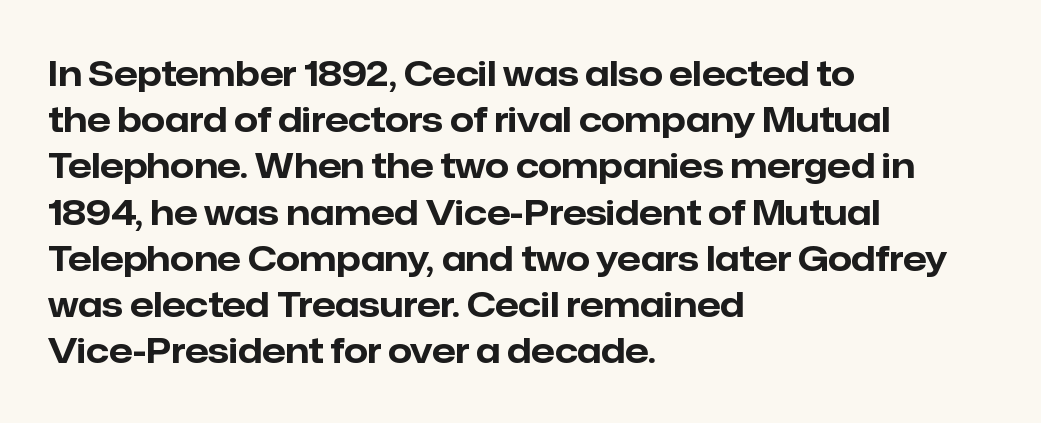
The vertical gap from one line to the next is medium. The rendering uses natural spacing where letterforms have individual widths. If you drew a line through each stem, it would be perfectly vertical. The passage shown has conventional tracking throughout. Lines of text with bare space underneath. To sum up the face: it is a sans, with no serifs.
